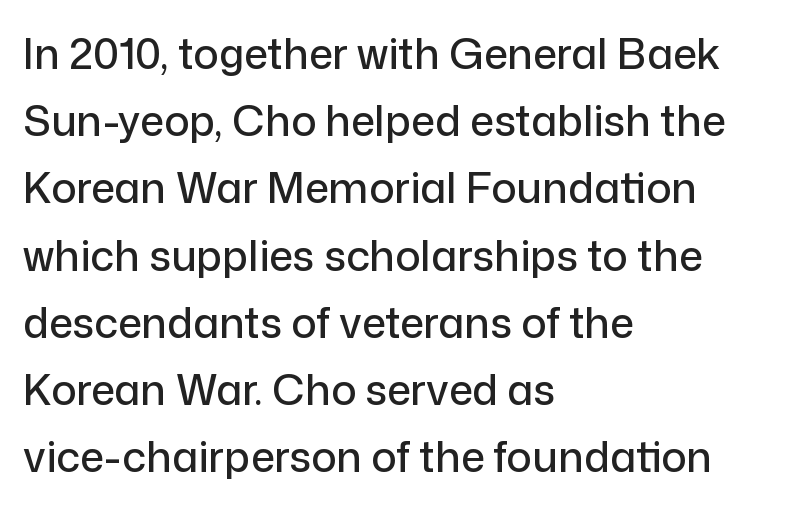
Q: Is the text italic (slanted)? A: No, it is upright.
Q: Is the typeface a serif or a sans-serif typeface? A: Sans-serif.
Q: Is the text underlined? A: No.
Q: How is the paragraph aligned? A: Left-aligned.
Q: Is the spacing between letters normal or unusually wide? A: Normal.
Q: Is the spacing between lines tight, normal or loose? A: Normal.
Q: Width (condensed, normal, or wide)? A: Normal.
Q: Stroke contrast? A: Low.
Q: x-height? A: Medium.
Q: Monospaced? A: No.
